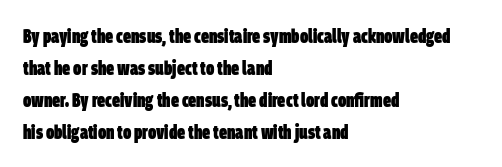
{"bold": "yes", "underline": "no", "align": "left", "line_spacing": "normal", "line_spacing_ratio": 1.6, "letter_spacing": "normal", "letter_spacing_em": 0.0, "glyph_px": 20}
